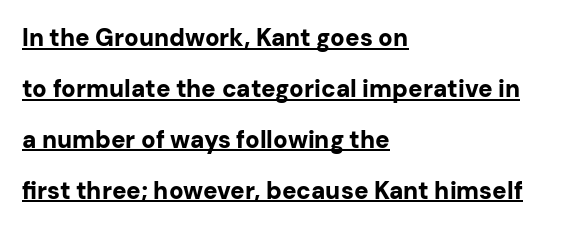
The image shows 24 px bold type, upright; set left-aligned, loose line spacing (2.12x), normal letter spacing, underlined.
